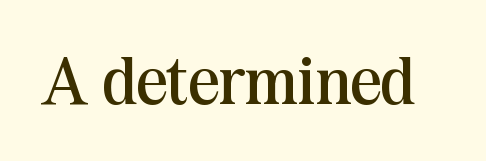
{"serif": "yes", "italic": "no", "bold": "no", "weight": "regular", "width": "normal", "stroke_contrast": "medium", "x_height": "medium", "monospaced": "no", "underline": "no", "letter_spacing": "normal", "letter_spacing_em": 0.0, "glyph_px": 68}
